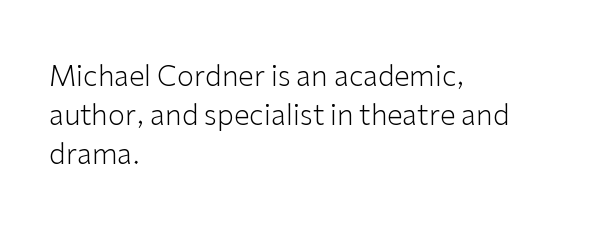
The characters display no serif detailing; their extremities are plain. Quick note: underline off. No italicization has been applied; the sample stays upright. The block of text has a typical density, with ordinary space between rows. The characters are drawn with everyday or finer stroke widths. Nobody touched the tracking dial on this one.
